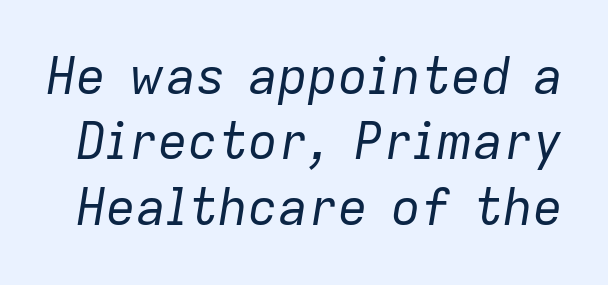
The image shows 50 px regular-weight type, italic (leaning right); set normal line spacing (1.31x), normal letter spacing, not underlined; low stroke contrast and a medium x-height.
